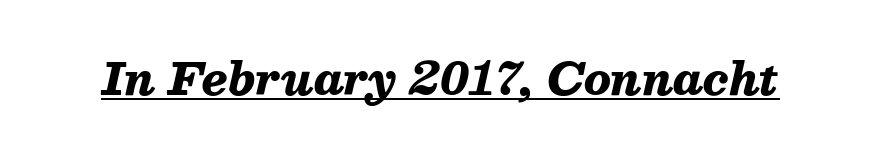
{"italic": "yes", "lean": "right", "slant_degrees": 13, "bold": "yes", "weight": "heavy", "width": "normal", "stroke_contrast": "medium", "x_height": "medium", "monospaced": "no", "underline": "yes", "letter_spacing": "normal", "letter_spacing_em": 0.0, "glyph_px": 44}
